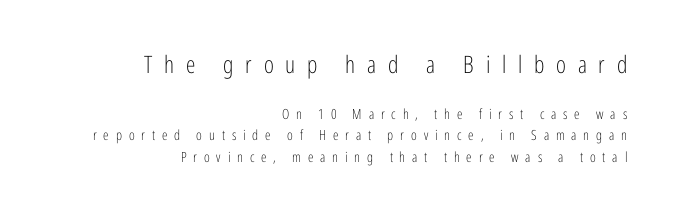
{"italic": "no", "bold": "no", "underline": "no", "align": "right", "line_spacing": "normal", "line_spacing_ratio": 1.56, "letter_spacing": "wide", "letter_spacing_em": 0.49, "larger_block": "first", "size_ratio": 1.71, "glyph_px": 24}
